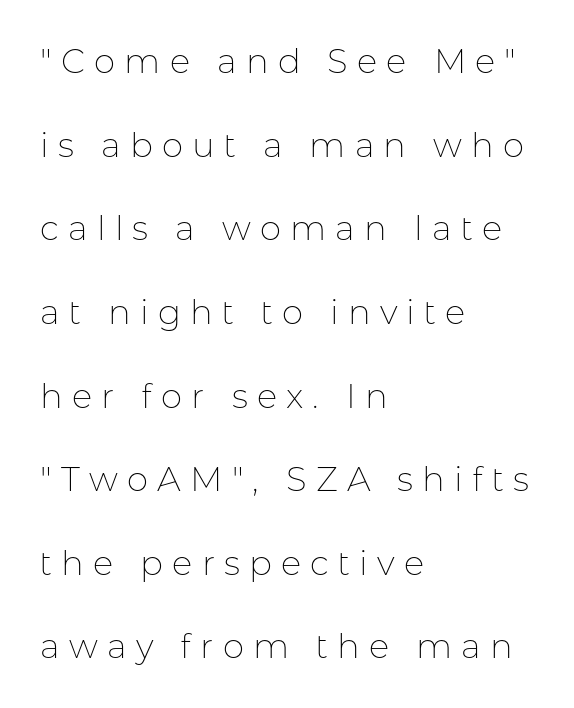
The glyphs in this specimen are sans serif. This is roman type, the default non-slanted kind. Descender tails drop into unmarked territory. The vertical gap from one line to the next is large. The passage shown is typed in a proportional face where columns would drift. These lines are set flush left with a ragged right edge.
